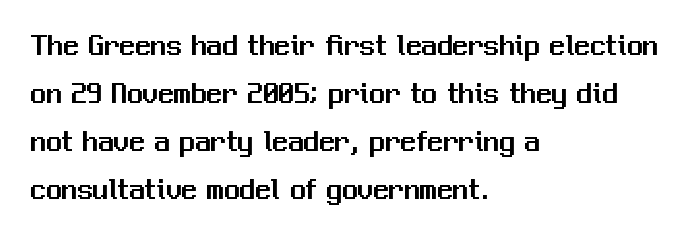
Q: Is the text italic (slanted)? A: No, it is upright.
Q: Is the typeface a serif or a sans-serif typeface? A: Sans-serif.
Q: Is the text underlined? A: No.
Q: How is the paragraph aligned? A: Left-aligned.
Q: Is the spacing between letters normal or unusually wide? A: Normal.
Q: Is the spacing between lines tight, normal or loose? A: Normal.
Q: Width (condensed, normal, or wide)? A: Normal.
Q: Stroke contrast? A: Medium.
Q: x-height? A: Medium.
Q: Monospaced? A: No.
